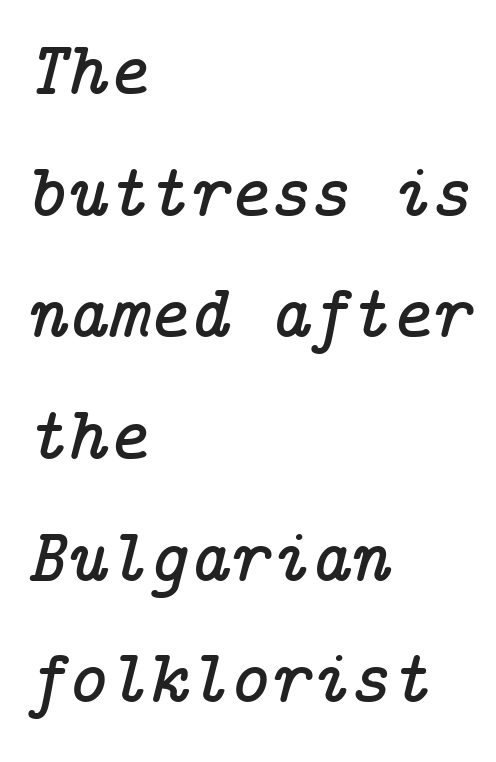
{"serif": "yes", "italic": "yes", "lean": "right", "slant_degrees": 14, "width": "normal", "stroke_contrast": "low", "x_height": "medium", "underline": "no", "align": "left", "line_spacing": "normal", "line_spacing_ratio": 1.58, "letter_spacing": "normal", "letter_spacing_em": 0.0, "glyph_px": 77}
